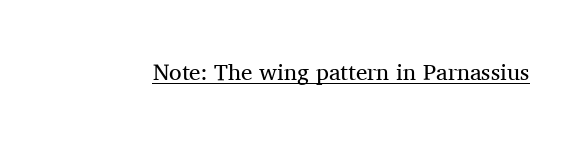
The image shows 23 px text type, upright; set normal letter spacing, underlined.
